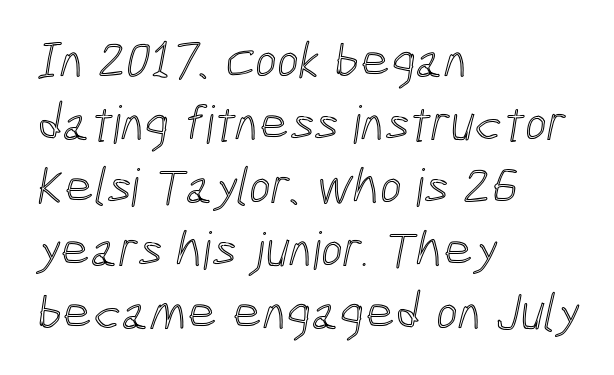
Q: Is the text underlined? A: No.
Q: How is the paragraph aligned? A: Left-aligned.
Q: Is the spacing between letters normal or unusually wide? A: Normal.
Q: Width (condensed, normal, or wide)? A: Condensed.
Q: x-height? A: Medium.
Q: Monospaced? A: No.
